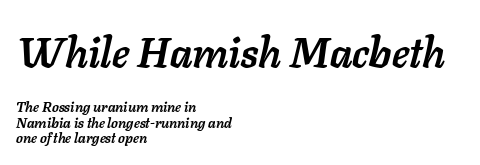
Q: Is the text bold? A: Yes.
Q: Is the text italic (slanted)? A: Yes, it leans right by about 11 degrees.
Q: Is the text underlined? A: No.
Q: How is the paragraph aligned? A: Left-aligned.
Q: Is the spacing between letters normal or unusually wide? A: Normal.
Q: Is the spacing between lines tight, normal or loose? A: Tight.
Q: Which block of text is set in a larger size, the first (top) or the second (bottom)? A: The first (top) one.
Q: Width (condensed, normal, or wide)? A: Normal.
Q: Stroke contrast? A: Low.
Q: x-height? A: Medium.
Q: Monospaced? A: No.
